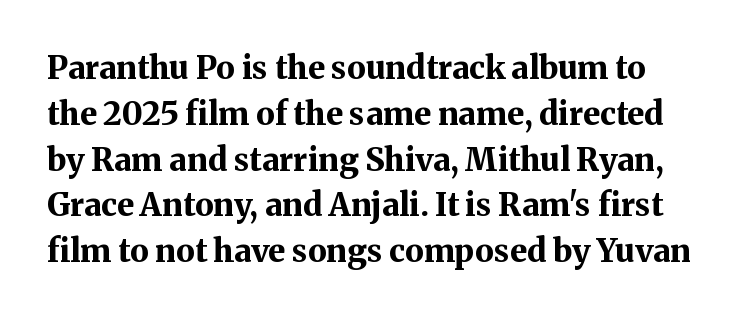
The space directly below the letters is spotless. Classification — serif. A full-strength bold gives these letters their thick strokes. Proportional: the letters do not fall into vertical columns. These lines keep a tight, regular rhythm from letter to letter. Unlike italic type, these characters show no tilt at all.
